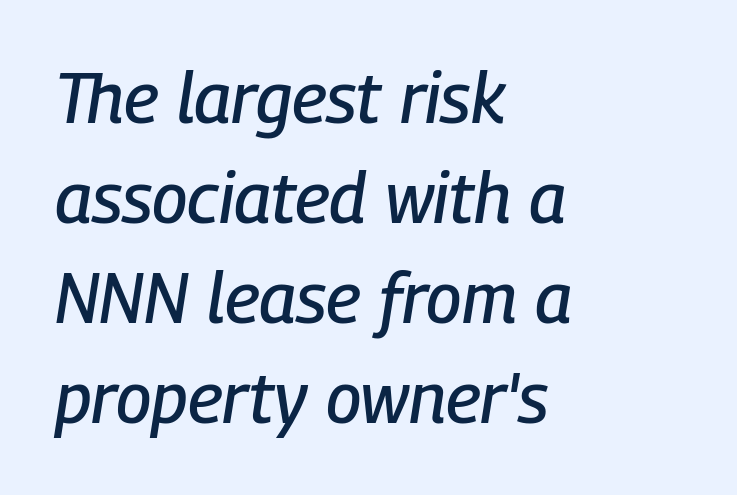
There's an unmistakable incline to the writing here. What stands out about the letter spacing? Nothing — it is the standard amount. The rendering anchors every line to the left-hand side. The glyphs are unaccompanied by any horizontal stroke below them. The passage shown is typed in a proportional face where columns would drift.
